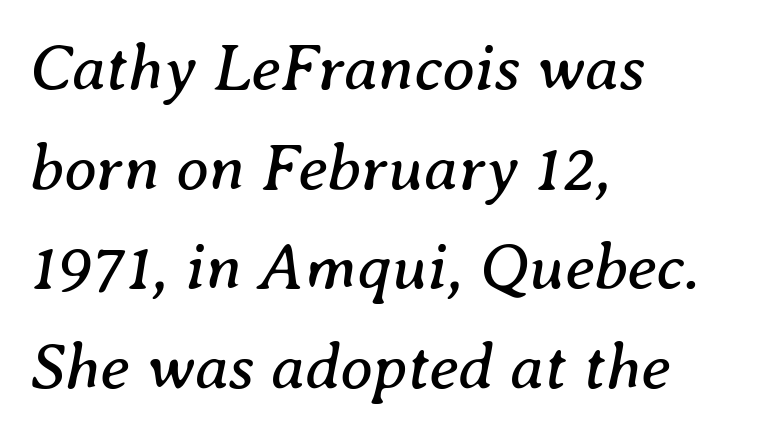
{"serif": "yes", "italic": "yes", "lean": "right", "slant_degrees": 8, "bold": "no", "weight": "regular", "width": "normal", "stroke_contrast": "medium", "x_height": "medium", "monospaced": "no", "underline": "no", "align": "left", "line_spacing": "normal", "line_spacing_ratio": 1.51, "letter_spacing": "normal", "letter_spacing_em": 0.0, "glyph_px": 66}
